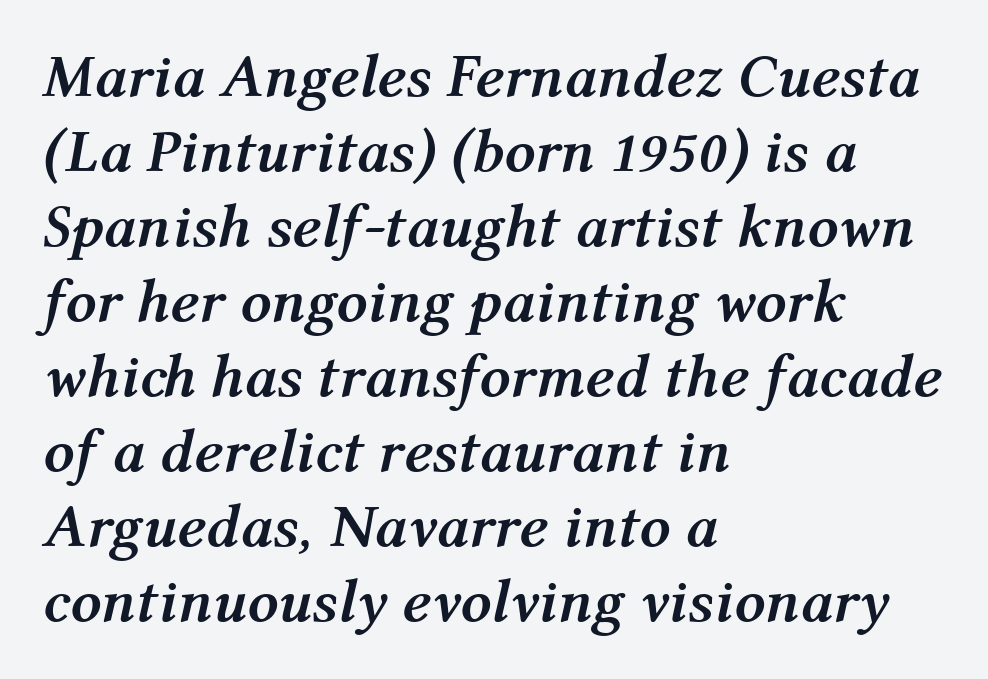
Q: Is the text bold? A: Yes.
Q: Is the text italic (slanted)? A: Yes, it leans right by about 12 degrees.
Q: Is the text underlined? A: No.
Q: How is the paragraph aligned? A: Left-aligned.
Q: Is the spacing between letters normal or unusually wide? A: Normal.
Q: Width (condensed, normal, or wide)? A: Normal.
Q: Stroke contrast? A: Medium.
Q: x-height? A: Medium.
Q: Monospaced? A: No.
